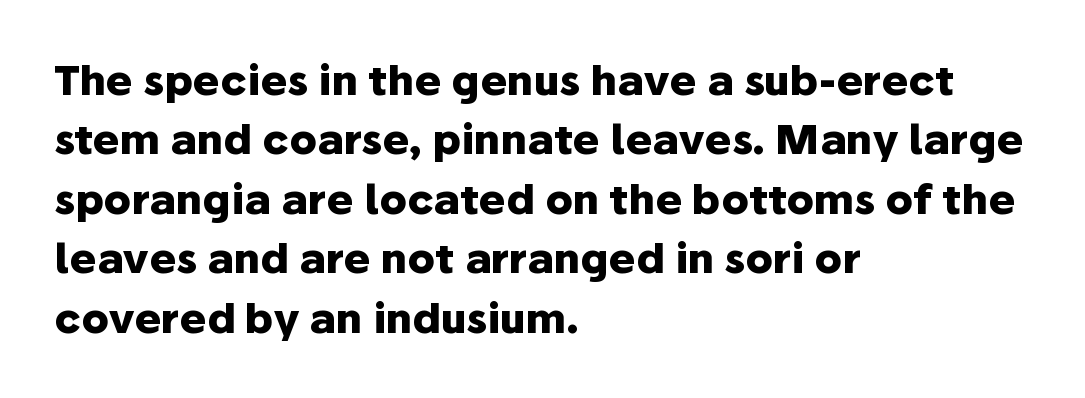
The image shows 41 px heavy sans-serif type, upright; set left-aligned, normal line spacing (1.45x), normal letter spacing, not underlined; low stroke contrast and a medium x-height.
